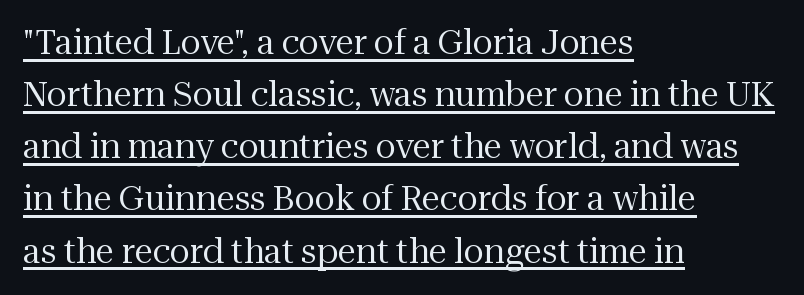
{"serif": "yes", "italic": "no", "bold": "no", "weight": "regular", "width": "normal", "stroke_contrast": "medium", "x_height": "medium", "monospaced": "no", "underline": "yes", "align": "left", "line_spacing": "normal", "line_spacing_ratio": 1.58, "letter_spacing": "normal", "letter_spacing_em": 0.0, "glyph_px": 33}
